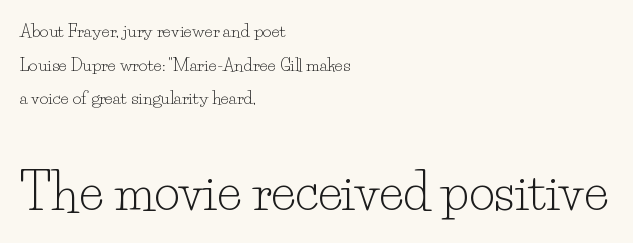
Q: Is the text bold? A: No.
Q: Is the text italic (slanted)? A: No, it is upright.
Q: Is the typeface a serif or a sans-serif typeface? A: Serif.
Q: Is the text underlined? A: No.
Q: How is the paragraph aligned? A: Left-aligned.
Q: Is the spacing between letters normal or unusually wide? A: Normal.
Q: Is the spacing between lines tight, normal or loose? A: Loose.
Q: Which block of text is set in a larger size, the first (top) or the second (bottom)? A: The second (bottom) one.
Q: Width (condensed, normal, or wide)? A: Normal.
Q: Stroke contrast? A: Low.
Q: x-height? A: Small.
Q: Monospaced? A: No.
